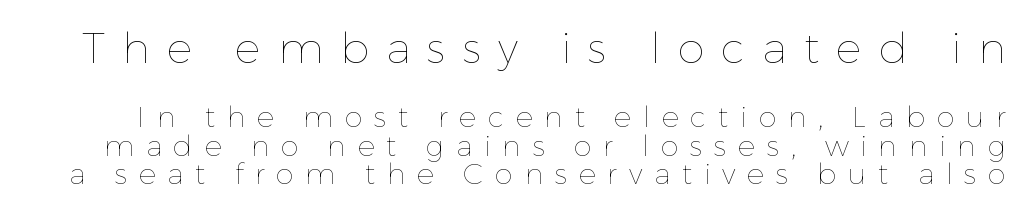
The space beneath each line is pristine and unruled. Stroke mass is kept to a normal reading level or below. Whoever set this made the first block the dominant, larger element. Rows of type sit shoulder to shoulder in the vertical direction. The type is letterspaced generously, with wide tracking.
